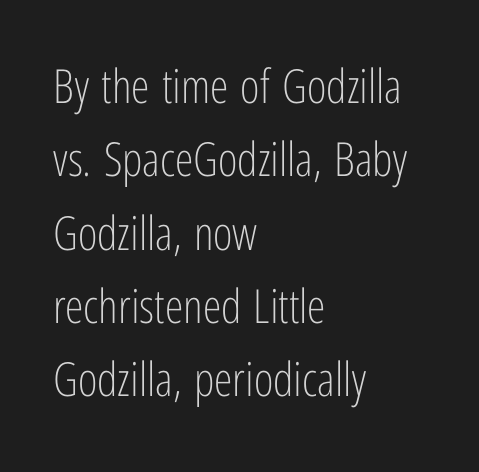
Q: Is the text bold? A: No.
Q: Is the text italic (slanted)? A: No, it is upright.
Q: Is the typeface a serif or a sans-serif typeface? A: Sans-serif.
Q: Is the text underlined? A: No.
Q: How is the paragraph aligned? A: Left-aligned.
Q: Is the spacing between letters normal or unusually wide? A: Normal.
Q: Is the spacing between lines tight, normal or loose? A: Normal.
Q: Width (condensed, normal, or wide)? A: Condensed.
Q: Stroke contrast? A: Low.
Q: x-height? A: Medium.
Q: Monospaced? A: No.
